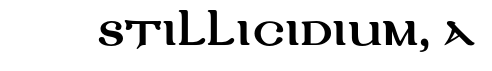
The specimen reads as upright at a glance. Underlining? Definitely not there. Unlike a traditional serif, this face leaves its strokes unadorned. Short note: letters normally spaced.
